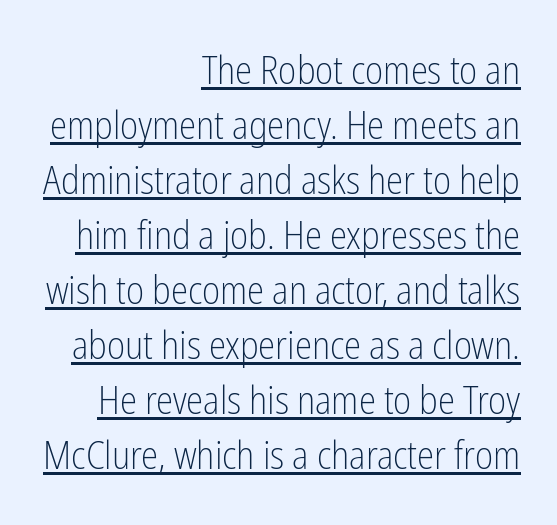
Q: Is the text bold? A: No.
Q: Is the text italic (slanted)? A: No, it is upright.
Q: Is the typeface a serif or a sans-serif typeface? A: Sans-serif.
Q: Is the text underlined? A: Yes.
Q: How is the paragraph aligned? A: Right-aligned.
Q: Is the spacing between letters normal or unusually wide? A: Normal.
Q: Is the spacing between lines tight, normal or loose? A: Normal.
Q: Width (condensed, normal, or wide)? A: Condensed.
Q: Stroke contrast? A: Low.
Q: x-height? A: Medium.
Q: Monospaced? A: No.
